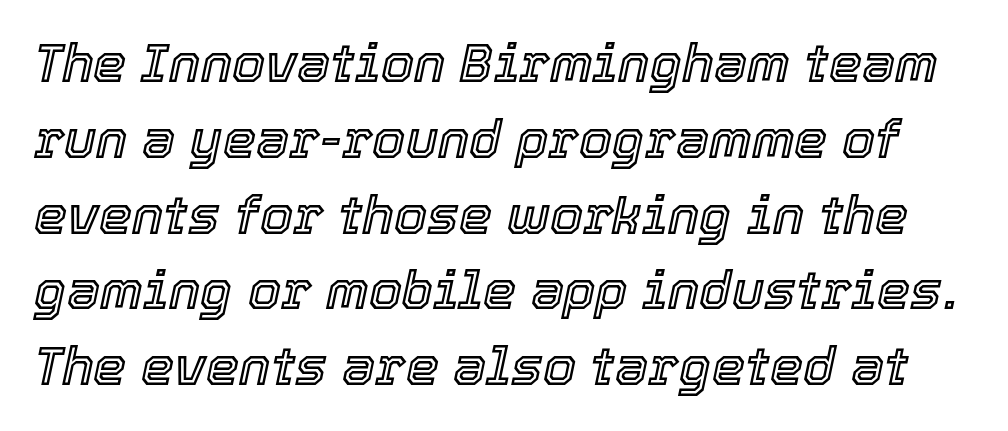
The image shows 53 px text type, italic (leaning right); set normal line spacing (1.43x), normal letter spacing, not underlined; a medium x-height.
